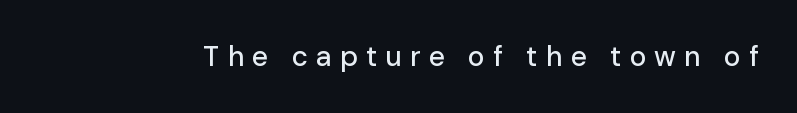
The image shows 28 px sans-serif type, upright; set unusually wide letter spacing (+0.29 em), not underlined; low stroke contrast and a medium x-height.
